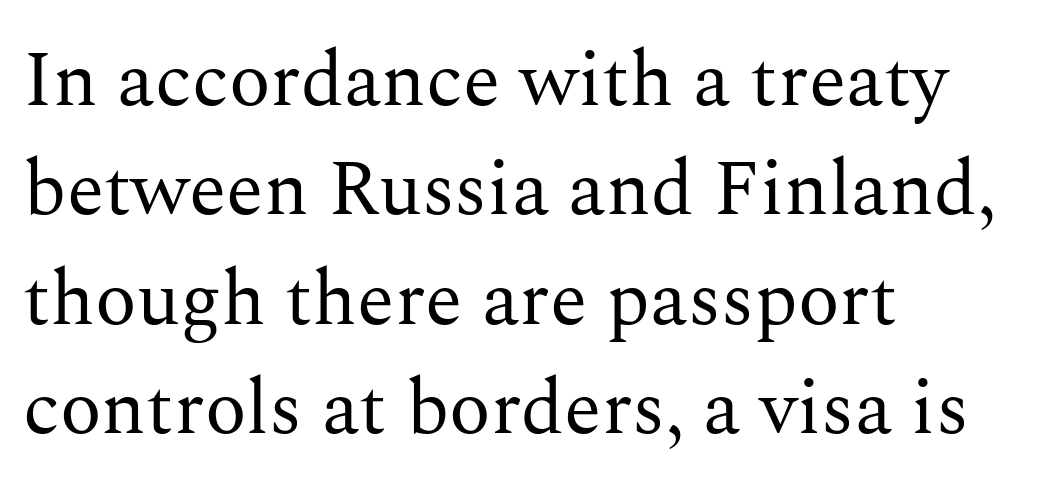
{"serif": "yes", "italic": "no", "bold": "no", "weight": "regular", "width": "normal", "stroke_contrast": "medium", "x_height": "medium", "monospaced": "no", "underline": "no", "align": "left", "line_spacing": "normal", "line_spacing_ratio": 1.42, "letter_spacing": "normal", "letter_spacing_em": 0.0, "glyph_px": 77}
